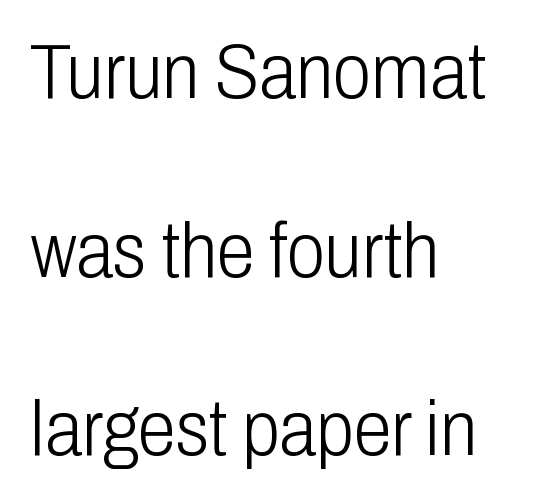
The image shows 77 px light, condensed sans-serif type, upright; set left-aligned, loose line spacing (2.32x), normal letter spacing, not underlined; low stroke contrast and a medium x-height.
